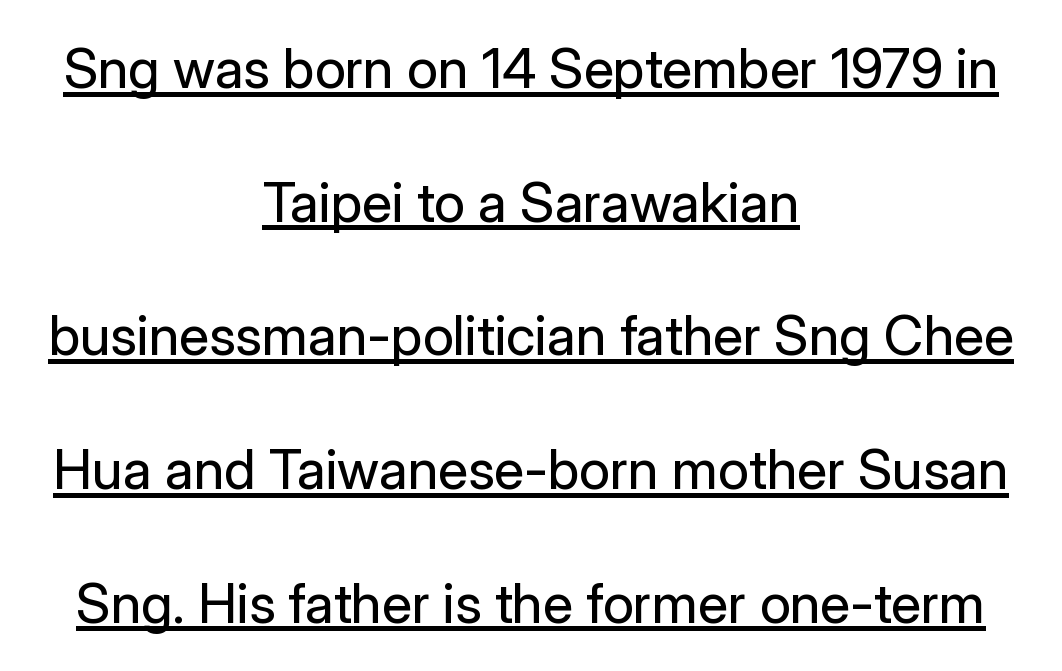
The image shows 55 px regular-weight sans-serif type, upright; set centered, loose line spacing (2.43x), normal letter spacing, underlined; low stroke contrast and a medium x-height.
